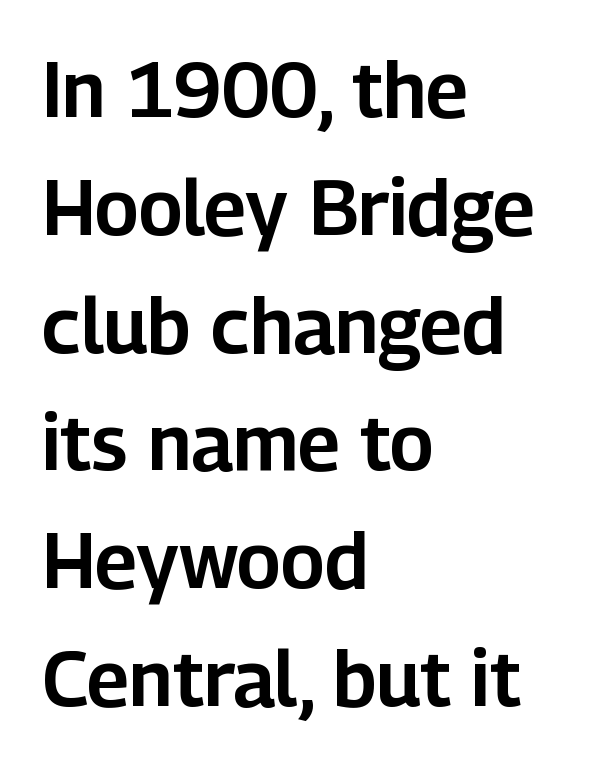
Q: Is the text italic (slanted)? A: No, it is upright.
Q: Is the typeface a serif or a sans-serif typeface? A: Sans-serif.
Q: Is the text underlined? A: No.
Q: How is the paragraph aligned? A: Left-aligned.
Q: Is the spacing between letters normal or unusually wide? A: Normal.
Q: Is the spacing between lines tight, normal or loose? A: Normal.
Q: Width (condensed, normal, or wide)? A: Normal.
Q: Stroke contrast? A: Low.
Q: x-height? A: Medium.
Q: Monospaced? A: No.
